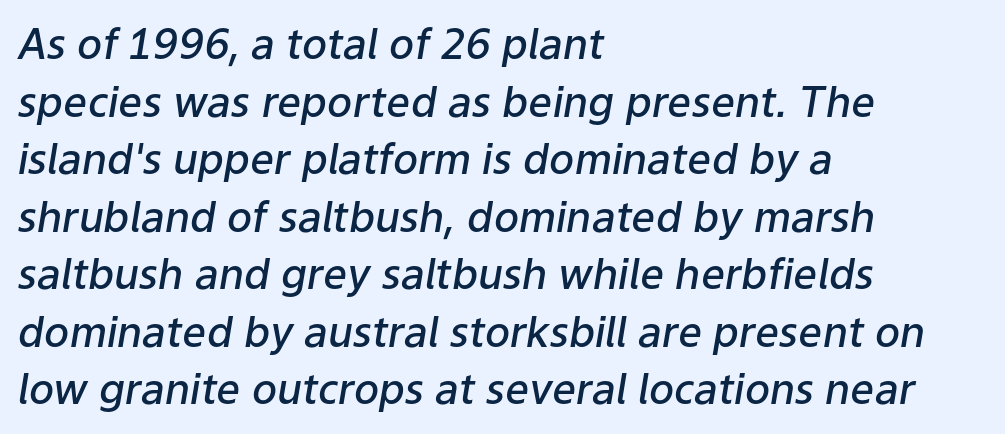
The lines are quadded left. Nobody drew a line under any word here. Quick note: italic. The tracking reads as untouched default to a designer's eye. This sample has the flowing, uneven cadence of proportional lettering. If you measured baseline to baseline, you'd find a middling distance.
